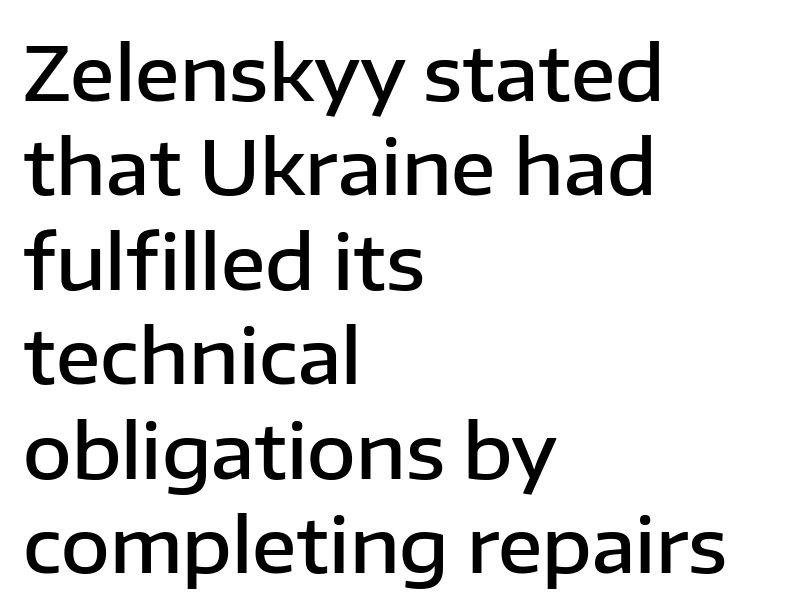
The image shows 75 px semibold sans-serif type, upright; set left-aligned, normal line spacing (1.26x), normal letter spacing, not underlined; low stroke contrast and a medium x-height.
